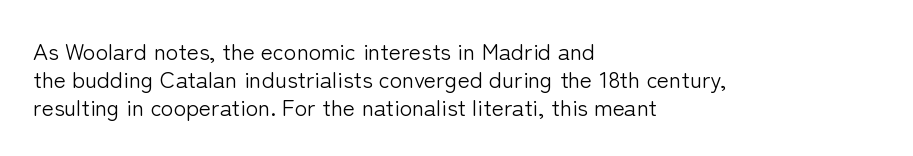
Q: Is the text bold? A: No.
Q: Is the text italic (slanted)? A: No, it is upright.
Q: Is the text underlined? A: No.
Q: How is the paragraph aligned? A: Left-aligned.
Q: Is the spacing between letters normal or unusually wide? A: Normal.
